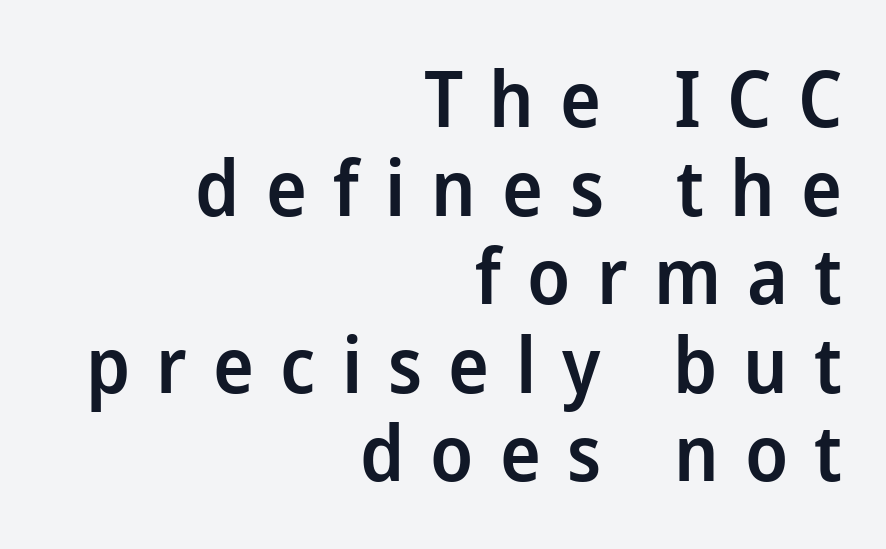
{"serif": "no", "italic": "no", "bold": "semi", "weight": "semibold", "width": "normal", "stroke_contrast": "low", "x_height": "medium", "monospaced": "no", "underline": "no", "align": "right", "line_spacing": "tight", "line_spacing_ratio": 1.15, "letter_spacing": "wide", "letter_spacing_em": 0.34, "glyph_px": 77}
